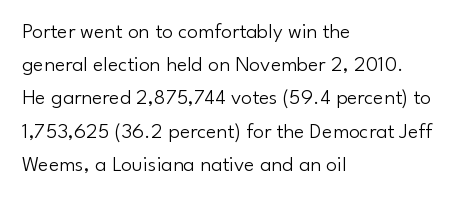
Q: Is the text bold? A: No.
Q: Is the text italic (slanted)? A: No, it is upright.
Q: Is the text underlined? A: No.
Q: How is the paragraph aligned? A: Left-aligned.
Q: Is the spacing between letters normal or unusually wide? A: Normal.
Q: Is the spacing between lines tight, normal or loose? A: Normal.
